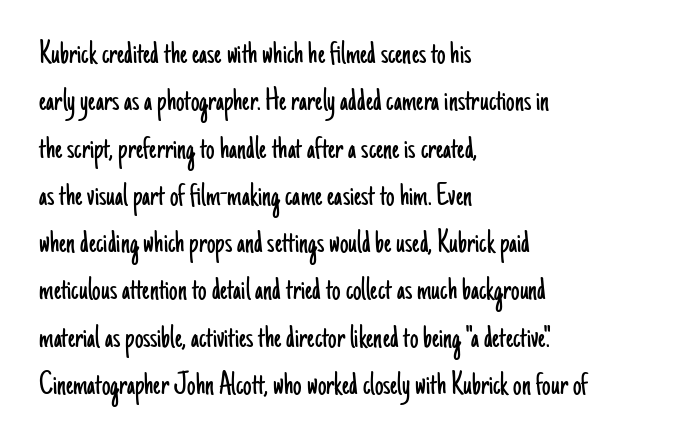
Q: Is the text bold? A: No.
Q: Is the text italic (slanted)? A: No, it is upright.
Q: Is the typeface a serif or a sans-serif typeface? A: Sans-serif.
Q: Is the text underlined? A: No.
Q: How is the paragraph aligned? A: Left-aligned.
Q: Is the spacing between letters normal or unusually wide? A: Normal.
Q: Is the spacing between lines tight, normal or loose? A: Normal.
Q: Width (condensed, normal, or wide)? A: Condensed.
Q: Stroke contrast? A: Low.
Q: x-height? A: Small.
Q: Monospaced? A: No.
